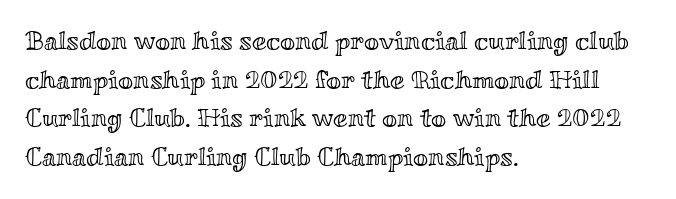
{"italic": "no", "underline": "no", "align": "left", "line_spacing": "normal", "line_spacing_ratio": 1.49, "letter_spacing": "normal", "letter_spacing_em": 0.0, "glyph_px": 26}
